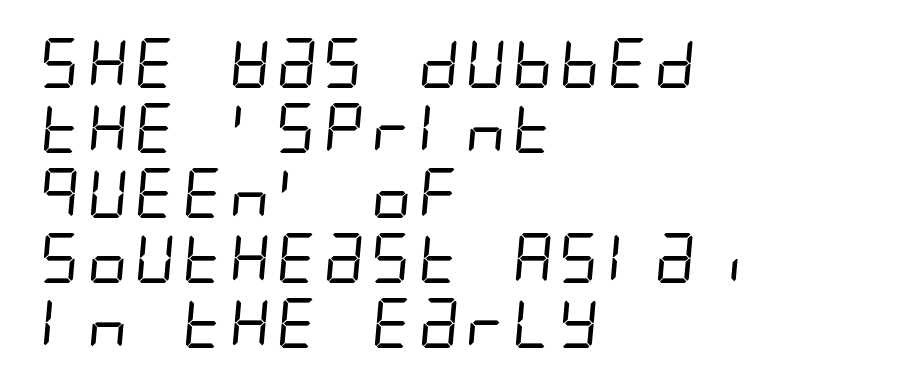
Q: Is the text bold? A: No.
Q: Is the typeface a serif or a sans-serif typeface? A: Sans-serif.
Q: Is the text underlined? A: No.
Q: How is the paragraph aligned? A: Left-aligned.
Q: Is the spacing between letters normal or unusually wide? A: Normal.
Q: Is the spacing between lines tight, normal or loose? A: Normal.
Q: Width (condensed, normal, or wide)? A: Condensed.
Q: Stroke contrast? A: Low.
Q: x-height? A: Large.
